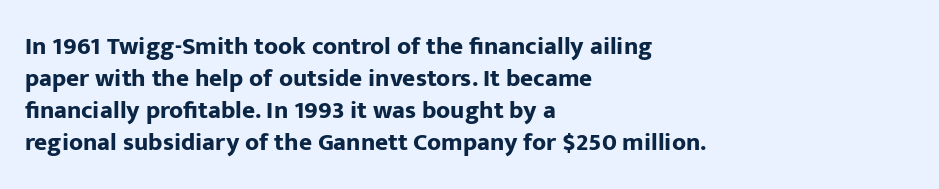
The typesetter chose a ragged-right arrangement here. The line texture is even and compact thanks to regular tracking. Summary of weight: heavy, a full bold. Vertically, the passage feels balanced, rows spaced as you'd expect. In terms of posture, this sample is upright.
